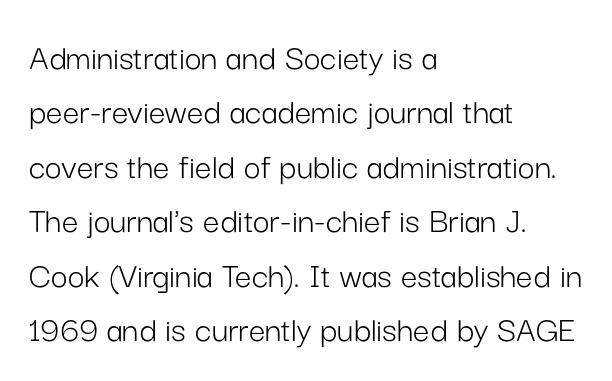
Varying glyph widths throughout — classic text-font behaviour. Look at the bottom of the vertical strokes: they stop flat, with no serifs. Honestly, the row spacing looks completely unremarkable. The passage shown is not bold in any degree.
